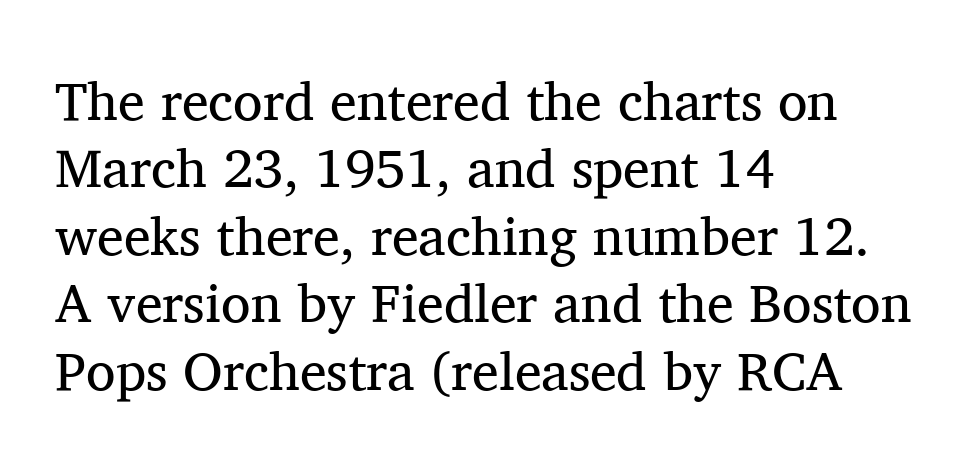
The image shows 54 px regular-weight serif type, upright; set left-aligned, normal line spacing (1.25x), normal letter spacing, not underlined; medium stroke contrast and a medium x-height.
